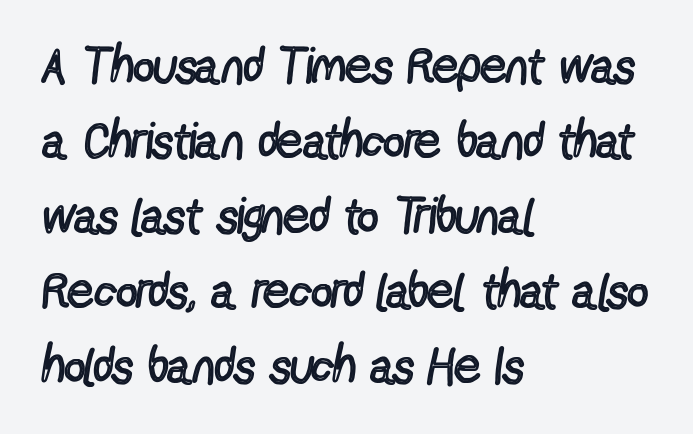
{"serif": "no", "bold": "no", "weight": "regular", "width": "condensed", "x_height": "medium", "monospaced": "no", "underline": "no", "align": "left", "line_spacing": "normal", "line_spacing_ratio": 1.47, "letter_spacing": "normal", "letter_spacing_em": 0.0, "glyph_px": 51}
